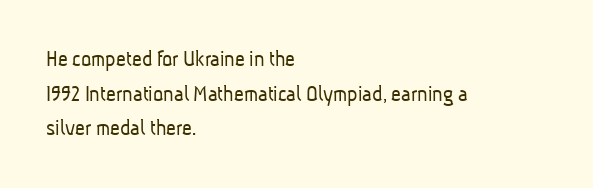
Q: Is the text bold? A: No.
Q: Is the text underlined? A: No.
Q: How is the paragraph aligned? A: Left-aligned.
Q: Is the spacing between letters normal or unusually wide? A: Normal.
Q: Is the spacing between lines tight, normal or loose? A: Normal.
